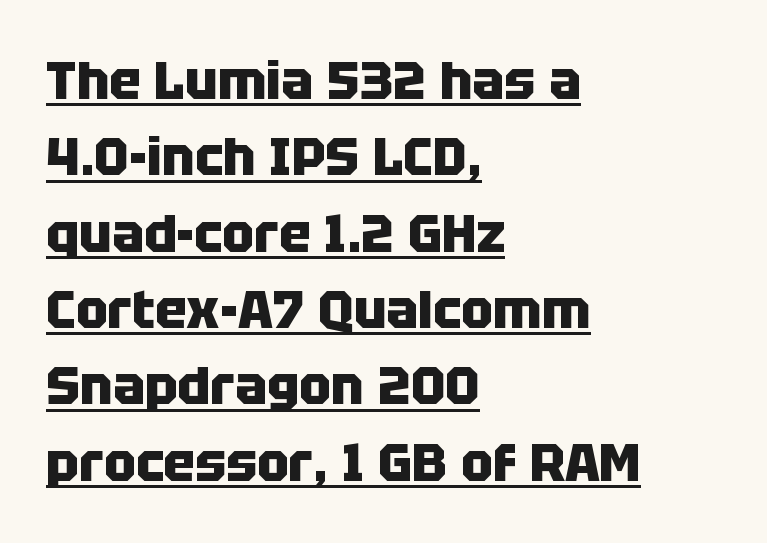
{"serif": "no", "italic": "no", "bold": "yes", "weight": "heavy", "width": "normal", "stroke_contrast": "low", "x_height": "large", "monospaced": "no", "underline": "yes", "align": "left", "line_spacing": "normal", "line_spacing_ratio": 1.44, "letter_spacing": "normal", "letter_spacing_em": 0.0, "glyph_px": 53}
